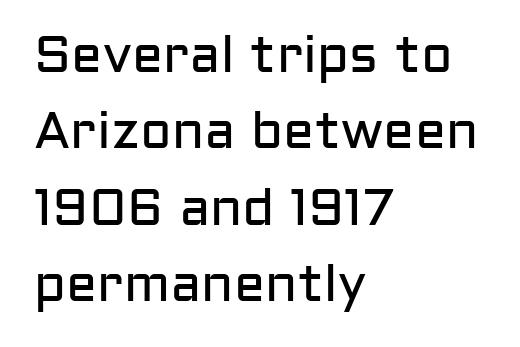
The image shows 52 px regular-weight sans-serif type, upright; set left-aligned, normal line spacing (1.47x), normal letter spacing, not underlined; low stroke contrast and a medium x-height.
